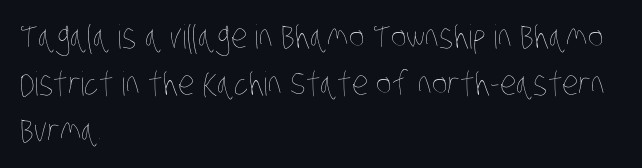
Q: Is the text bold? A: No.
Q: Is the text underlined? A: No.
Q: How is the paragraph aligned? A: Left-aligned.
Q: Is the spacing between letters normal or unusually wide? A: Normal.
Q: Is the spacing between lines tight, normal or loose? A: Normal.
Q: Width (condensed, normal, or wide)? A: Condensed.
Q: Stroke contrast? A: Low.
Q: x-height? A: Large.
Q: Monospaced? A: No.
